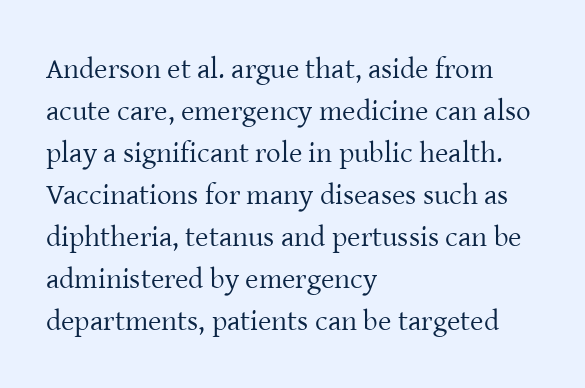
{"serif": "yes", "italic": "no", "bold": "no", "weight": "regular", "width": "normal", "stroke_contrast": "low", "x_height": "medium", "monospaced": "no", "underline": "no", "align": "left", "line_spacing": "normal", "line_spacing_ratio": 1.45, "letter_spacing": "normal", "letter_spacing_em": 0.0, "glyph_px": 29}
